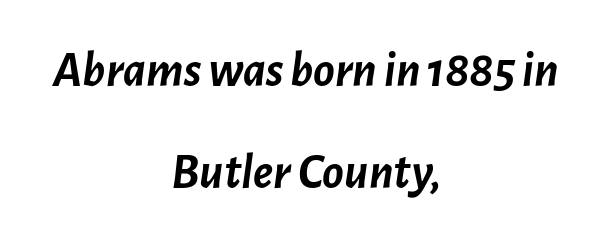
Q: Is the text bold? A: Yes.
Q: Is the text italic (slanted)? A: Yes, it leans right by about 7 degrees.
Q: Is the text underlined? A: No.
Q: How is the paragraph aligned? A: Centered.
Q: Is the spacing between letters normal or unusually wide? A: Normal.
Q: Is the spacing between lines tight, normal or loose? A: Loose.
Q: Width (condensed, normal, or wide)? A: Normal.
Q: Stroke contrast? A: Low.
Q: x-height? A: Medium.
Q: Monospaced? A: No.
